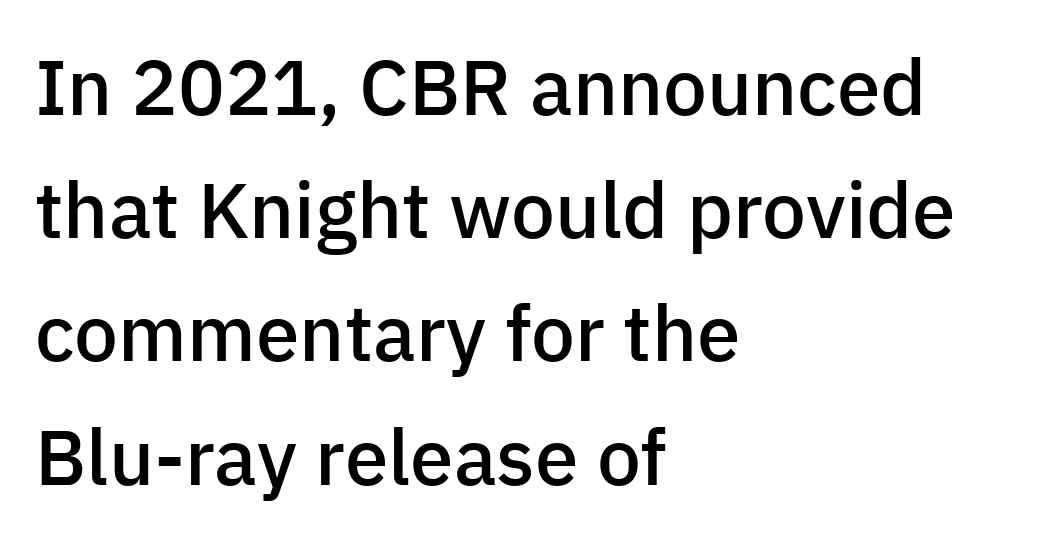
{"serif": "no", "italic": "no", "bold": "semi", "weight": "semibold", "width": "normal", "stroke_contrast": "low", "x_height": "medium", "monospaced": "no", "underline": "no", "align": "left", "line_spacing": "normal", "line_spacing_ratio": 1.58, "letter_spacing": "normal", "letter_spacing_em": 0.0, "glyph_px": 78}
